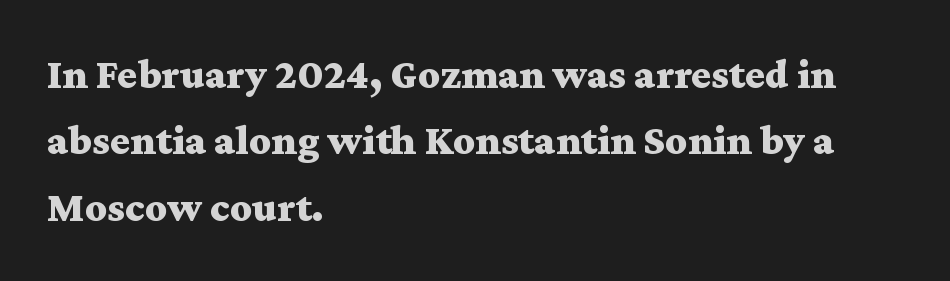
The image shows 42 px bold, wide serif type, upright; set left-aligned, normal line spacing (1.58x), normal letter spacing, not underlined; medium stroke contrast and a medium x-height.
